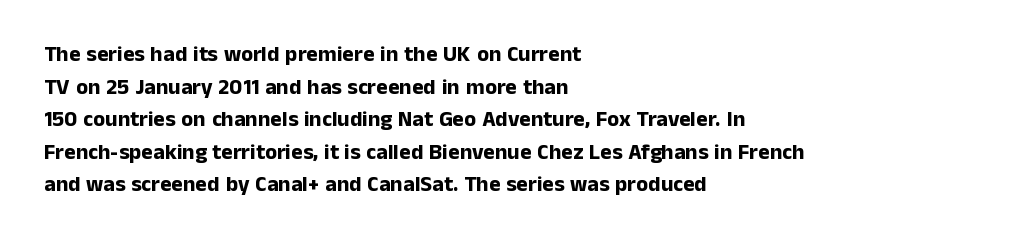
Q: Is the text bold? A: Yes.
Q: Is the text italic (slanted)? A: No, it is upright.
Q: Is the text underlined? A: No.
Q: How is the paragraph aligned? A: Left-aligned.
Q: Is the spacing between letters normal or unusually wide? A: Normal.
Q: Is the spacing between lines tight, normal or loose? A: Normal.
